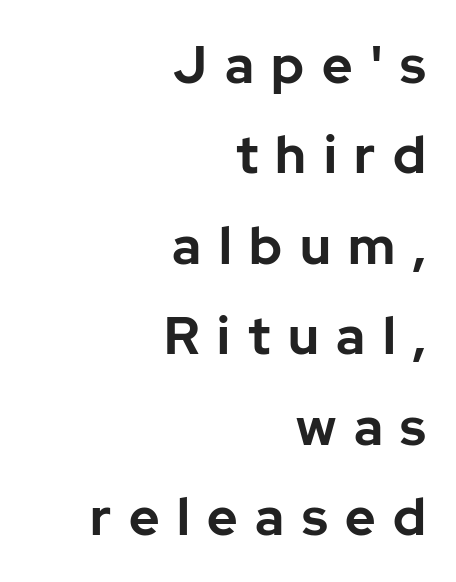
{"serif": "no", "italic": "no", "bold": "yes", "weight": "bold", "width": "normal", "stroke_contrast": "low", "x_height": "medium", "monospaced": "no", "underline": "no", "align": "right", "line_spacing_ratio": 1.74, "letter_spacing": "wide", "letter_spacing_em": 0.34, "glyph_px": 52}
